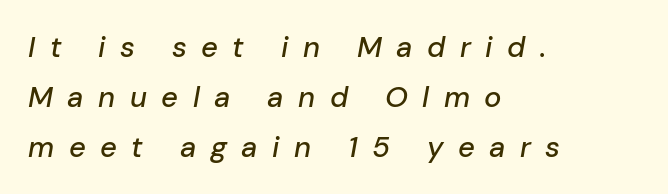
Q: Is the text italic (slanted)? A: Yes, it leans right by about 10 degrees.
Q: Is the text underlined? A: No.
Q: How is the paragraph aligned? A: Left-aligned.
Q: Is the spacing between letters normal or unusually wide? A: Unusually wide.
Q: Width (condensed, normal, or wide)? A: Normal.
Q: Stroke contrast? A: Low.
Q: x-height? A: Medium.
Q: Monospaced? A: No.
